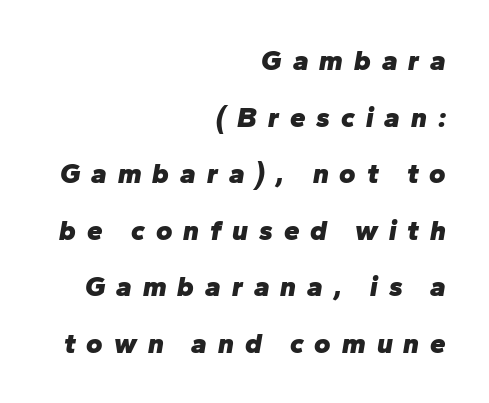
The image shows 28 px heavy type, italic (leaning right); set right-aligned, loose line spacing (2.02x), unusually wide letter spacing (+0.39 em), not underlined; low stroke contrast and a medium x-height.
